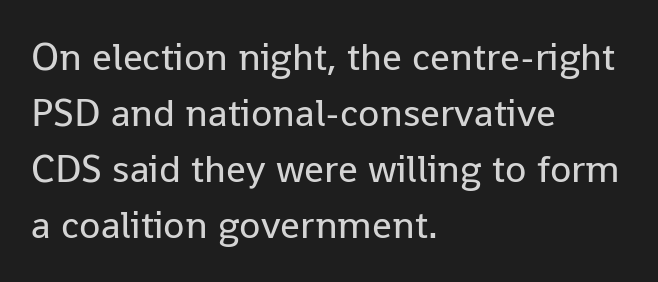
Q: Is the text bold? A: No.
Q: Is the text italic (slanted)? A: No, it is upright.
Q: Is the typeface a serif or a sans-serif typeface? A: Sans-serif.
Q: Is the text underlined? A: No.
Q: How is the paragraph aligned? A: Left-aligned.
Q: Is the spacing between letters normal or unusually wide? A: Normal.
Q: Is the spacing between lines tight, normal or loose? A: Normal.
Q: Width (condensed, normal, or wide)? A: Normal.
Q: Stroke contrast? A: Low.
Q: x-height? A: Medium.
Q: Monospaced? A: No.
